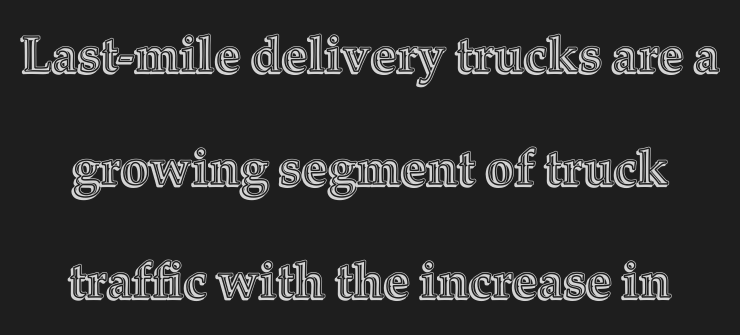
Underline: absent. Upright lettering throughout. This block would shrink considerably if given ordinary leading; it's expanded now. This rendering leaves character spacing at its baseline value.
